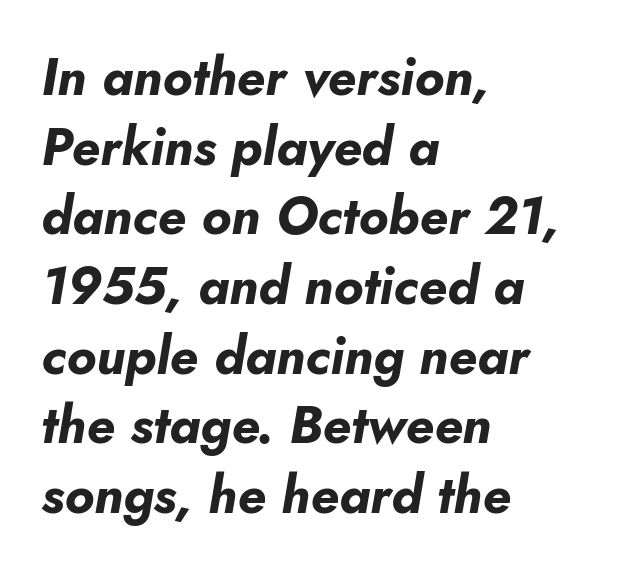
{"italic": "yes", "lean": "right", "slant_degrees": 10, "bold": "yes", "weight": "bold", "width": "normal", "stroke_contrast": "low", "x_height": "small", "monospaced": "no", "underline": "no", "align": "left", "line_spacing": "normal", "line_spacing_ratio": 1.34, "letter_spacing": "normal", "letter_spacing_em": 0.0, "glyph_px": 52}
